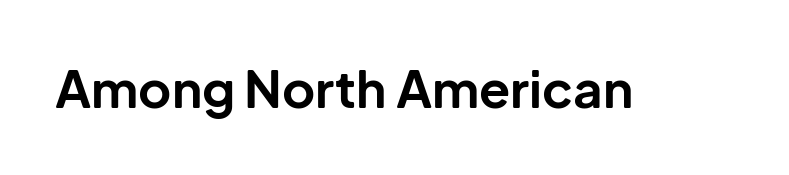
{"serif": "no", "italic": "no", "bold": "yes", "weight": "bold", "width": "normal", "stroke_contrast": "low", "x_height": "medium", "monospaced": "no", "underline": "no", "letter_spacing": "normal", "letter_spacing_em": 0.0, "glyph_px": 51}
